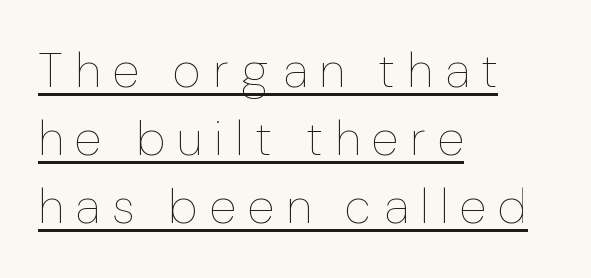
Caption: expanded tracking, letters set apart. Regarding leading, the lines here are spaced in the standard way. The face looks like a standard text weight, possibly lighter. Vertical strokes here are truly vertical. In CSS terms this would be text-align: left.
